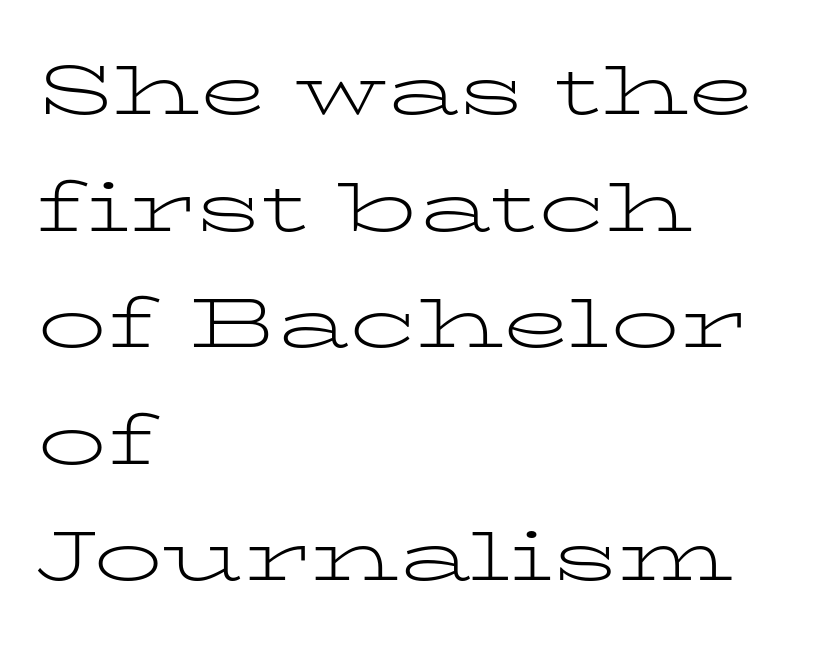
The image shows 69 px light, wide serif type, upright; set left-aligned, normal line spacing (1.69x), normal letter spacing, not underlined; low stroke contrast and a medium x-height.
